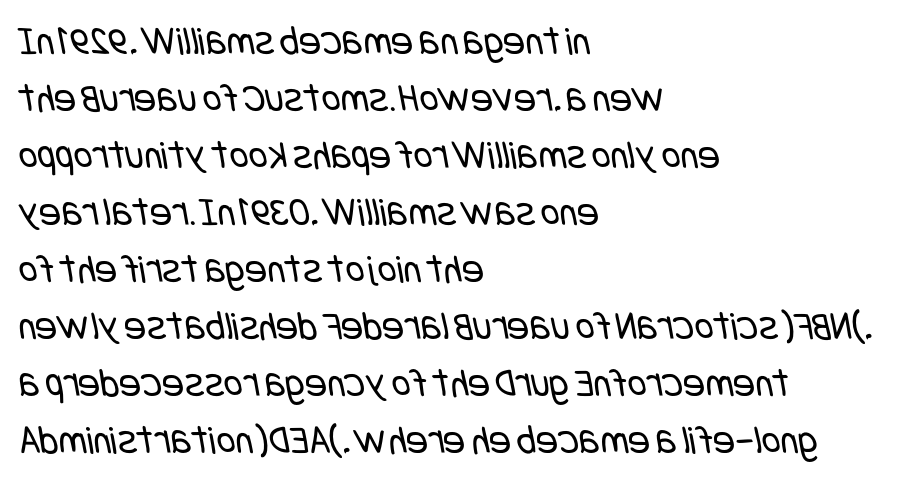
Counters stay open thanks to moderate or lighter strokes. If you measured baseline to baseline, you'd find a middling distance. Between one letter and the next there's only the usual sliver of space. One-word summary of the alignment: left.
